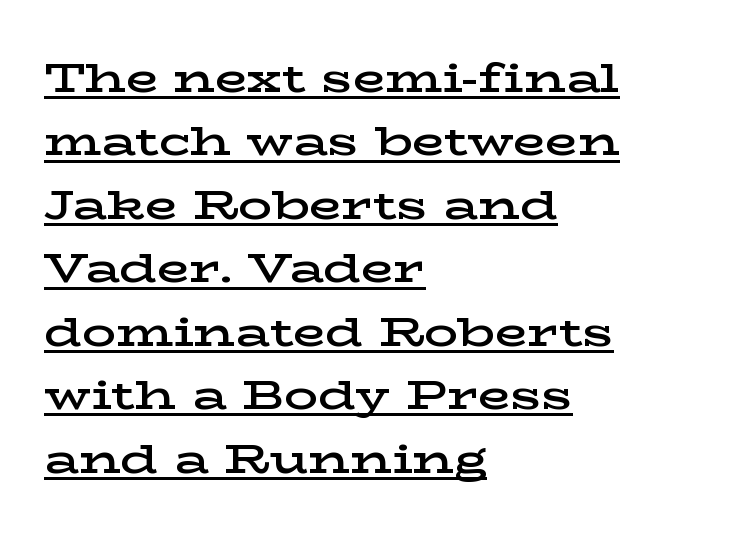
{"serif": "yes", "italic": "no", "bold": "semi", "weight": "semibold", "width": "wide", "stroke_contrast": "low", "x_height": "medium", "monospaced": "no", "underline": "yes", "align": "left", "line_spacing": "normal", "line_spacing_ratio": 1.51, "letter_spacing": "normal", "letter_spacing_em": 0.0, "glyph_px": 42}
